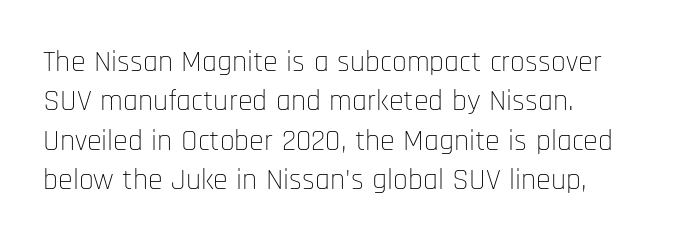
{"serif": "no", "italic": "no", "bold": "no", "weight": "thin", "width": "condensed", "stroke_contrast": "low", "x_height": "large", "monospaced": "no", "underline": "no", "align": "left", "line_spacing": "normal", "line_spacing_ratio": 1.31, "letter_spacing": "normal", "letter_spacing_em": 0.0, "glyph_px": 30}
